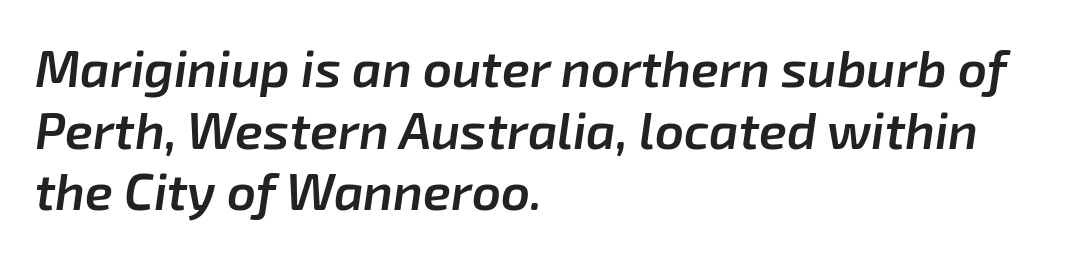
The image shows 51 px semibold type, italic (leaning right); set left-aligned, line spacing 1.21x, normal letter spacing, not underlined; low stroke contrast and a medium x-height.
